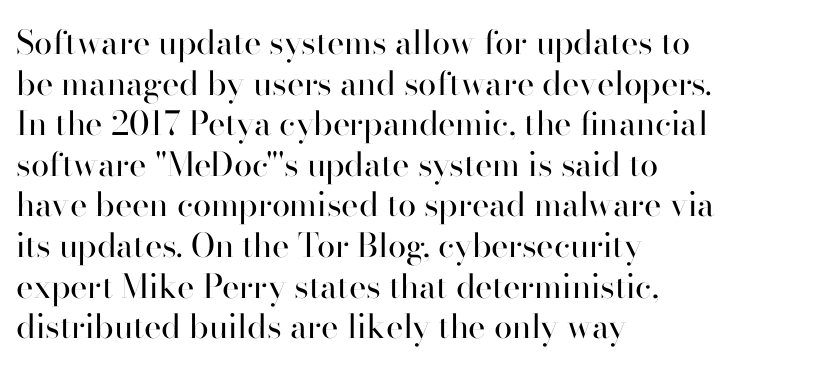
Q: Is the text bold? A: No.
Q: Is the text italic (slanted)? A: No, it is upright.
Q: Is the typeface a serif or a sans-serif typeface? A: Sans-serif.
Q: Is the text underlined? A: No.
Q: How is the paragraph aligned? A: Left-aligned.
Q: Is the spacing between letters normal or unusually wide? A: Normal.
Q: Width (condensed, normal, or wide)? A: Normal.
Q: Stroke contrast? A: High.
Q: x-height? A: Small.
Q: Monospaced? A: No.
